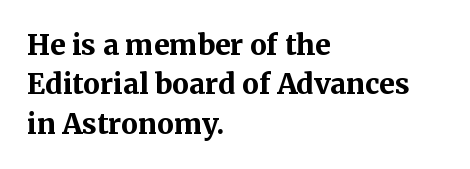
Visually the block forms a straight wall on the left and a jagged coastline on the right. Is this a sans? No — the strokes have serifs. No italicization has been applied; the sample stays upright. Pretty heavy lettering here — definitely bold. Each new line begins a customary step beneath the previous one.
